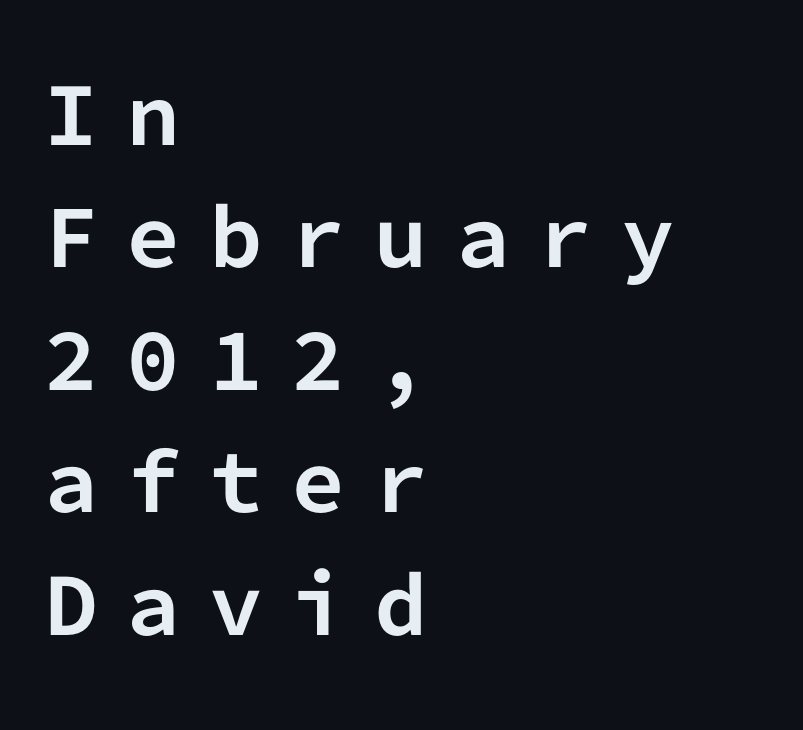
The image shows 77 px bold sans-serif type, upright, monospaced; set left-aligned, normal line spacing (1.59x), unusually wide letter spacing (+0.37 em), not underlined; low stroke contrast and a medium x-height.
